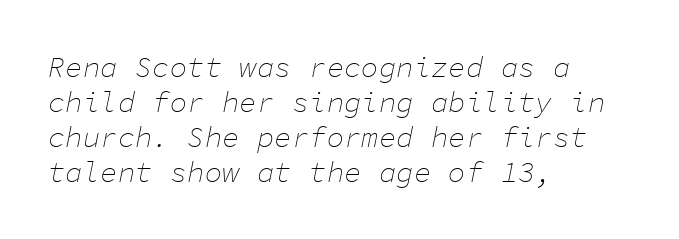
{"italic": "yes", "lean": "right", "slant_degrees": 11, "bold": "no", "weight": "thin", "width": "normal", "stroke_contrast": "low", "x_height": "medium", "monospaced": "yes", "underline": "no", "align": "left", "line_spacing_ratio": 1.21, "letter_spacing": "normal", "letter_spacing_em": 0.0, "glyph_px": 29}
